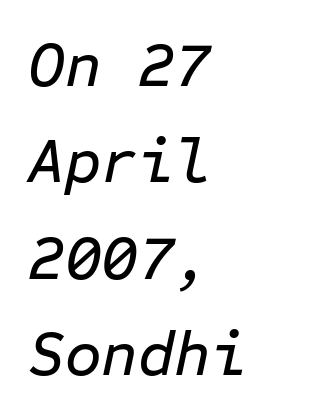
Q: Is the text italic (slanted)? A: Yes, it leans right by about 12 degrees.
Q: Is the text underlined? A: No.
Q: How is the paragraph aligned? A: Left-aligned.
Q: Is the spacing between letters normal or unusually wide? A: Normal.
Q: Is the spacing between lines tight, normal or loose? A: Normal.
Q: Width (condensed, normal, or wide)? A: Normal.
Q: Stroke contrast? A: Low.
Q: x-height? A: Medium.
Q: Monospaced? A: Yes.
